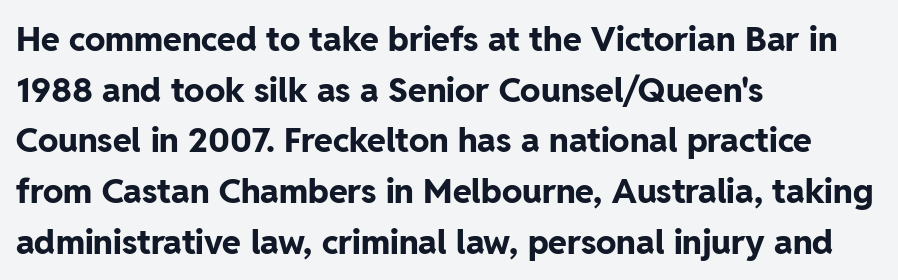
Regarding serifs, this sample does without them. This is the regular roman posture of the typeface. In terms of letterspacing, this is plain default setting. This sample is left-justified, so line endings fall wherever the words run out. The rendering uses natural spacing where letterforms have individual widths.
